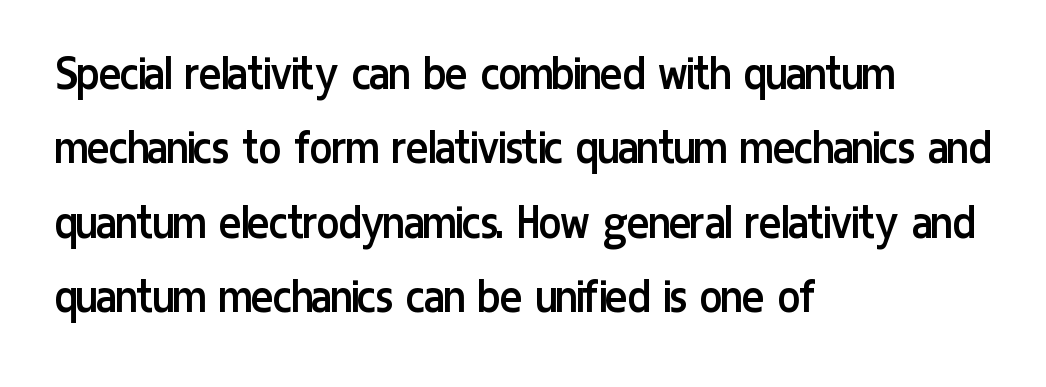
{"serif": "no", "italic": "no", "bold": "no", "weight": "regular", "width": "condensed", "stroke_contrast": "low", "x_height": "medium", "monospaced": "no", "underline": "no", "align": "left", "line_spacing": "normal", "line_spacing_ratio": 1.43, "letter_spacing": "normal", "letter_spacing_em": 0.0, "glyph_px": 52}
